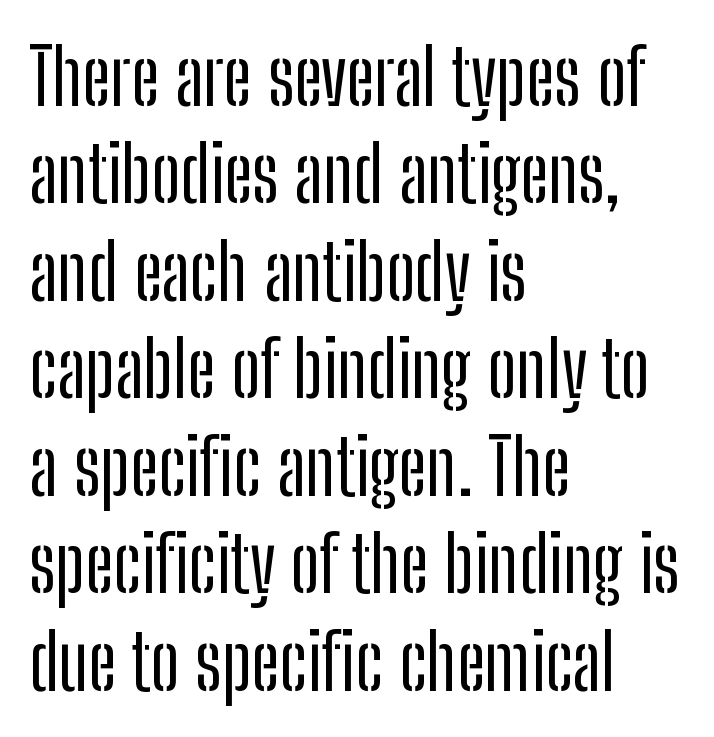
The image shows 78 px condensed sans-serif type, upright; set left-aligned, normal line spacing (1.25x), normal letter spacing, not underlined; low stroke contrast and a medium x-height.
